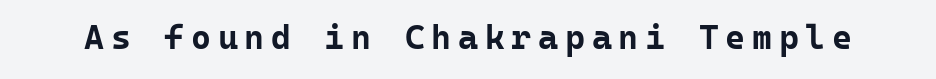
Q: Is the text bold? A: Yes.
Q: Is the text italic (slanted)? A: No, it is upright.
Q: Is the typeface a serif or a sans-serif typeface? A: Sans-serif.
Q: Is the text underlined? A: No.
Q: Is the spacing between letters normal or unusually wide? A: Unusually wide.
Q: Width (condensed, normal, or wide)? A: Normal.
Q: Stroke contrast? A: Low.
Q: x-height? A: Medium.
Q: Monospaced? A: Yes.
